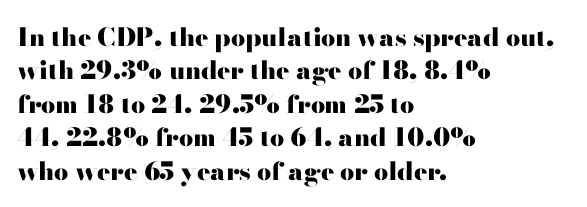
Notice how the passage keeps a crisp vertical edge on the left only. Ordinary non-slanted type is in use. This sample uses plain, unmodified letter spacing. Strong, thick strokes mark this as bold type. Normally led — the rows are evenly, conventionally spaced.
